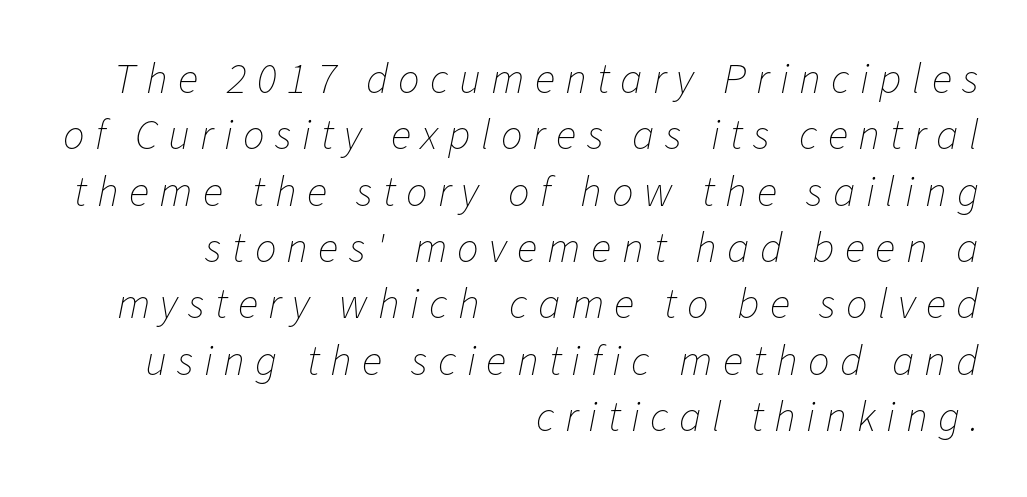
{"italic": "yes", "lean": "right", "slant_degrees": 11, "bold": "no", "weight": "thin", "width": "normal", "stroke_contrast": "low", "x_height": "medium", "monospaced": "no", "underline": "no", "align": "right", "line_spacing": "normal", "line_spacing_ratio": 1.31, "letter_spacing": "wide", "letter_spacing_em": 0.24, "glyph_px": 43}
